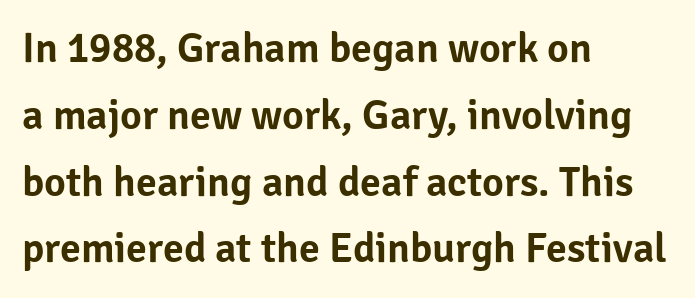
How would I describe the line gaps? Plain and ordinary. You can tell it's not italic because the verticals are truly vertical. The string is rendered with underlining switched off. The characters display no serif detailing; their extremities are plain. Short note: letters normally spaced. These lines are set flush left with a ragged right edge.
